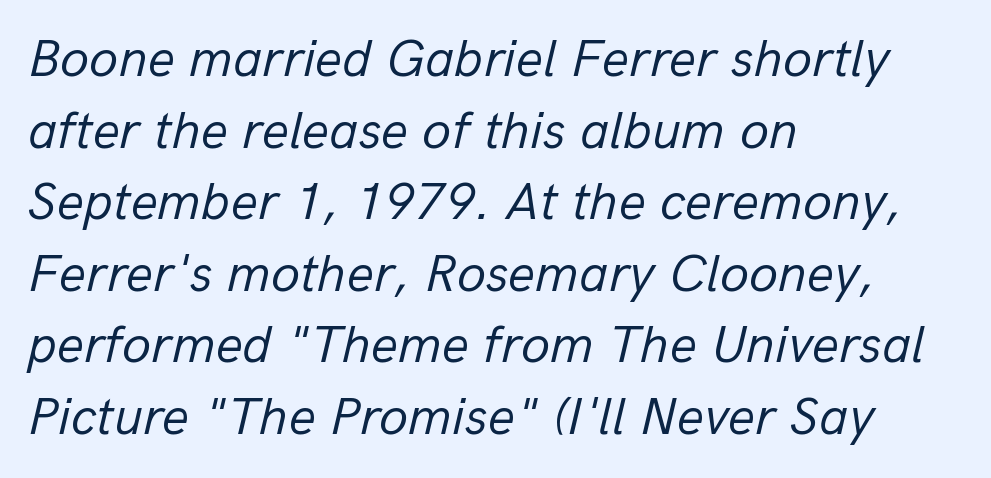
The image shows 53 px regular-weight type, italic (leaning right); set left-aligned, normal line spacing (1.35x), normal letter spacing, not underlined; low stroke contrast and a medium x-height.
